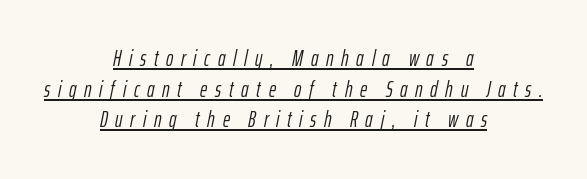
Q: Is the text bold? A: No.
Q: Is the text italic (slanted)? A: Yes, it leans right by about 12 degrees.
Q: Is the text underlined? A: Yes.
Q: How is the paragraph aligned? A: Centered.
Q: Is the spacing between letters normal or unusually wide? A: Unusually wide.
Q: Is the spacing between lines tight, normal or loose? A: Normal.
